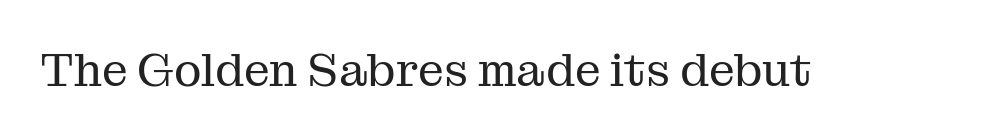
Stem width sits at or under what a default text font uses. Posture: vertical. Look at the bottom of the vertical strokes: they flare into serifs here. Is this a fixed-width face? No — the glyphs have proportional, varying widths.
